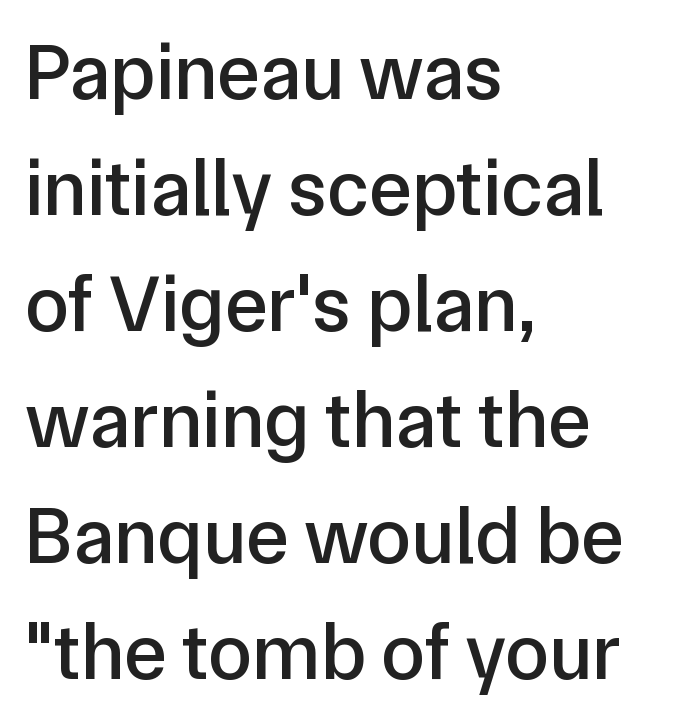
{"serif": "no", "italic": "no", "width": "normal", "stroke_contrast": "low", "x_height": "medium", "monospaced": "no", "underline": "no", "align": "left", "line_spacing": "normal", "line_spacing_ratio": 1.45, "letter_spacing": "normal", "letter_spacing_em": 0.0, "glyph_px": 80}
